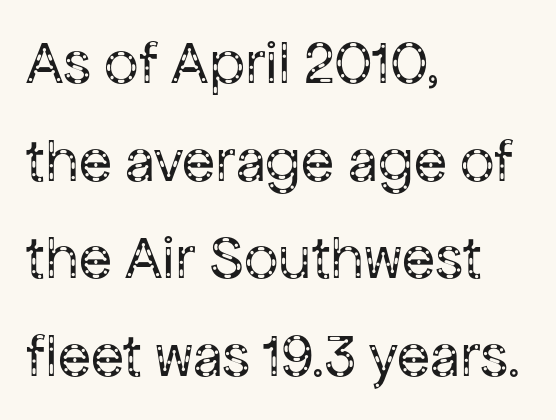
Honestly, the row spacing looks completely unremarkable. Reading down the block, your eye returns to a fixed left position each line. The lettering holds an erect, upright posture throughout. The letters carry no serifs — their stems end cleanly without finishing strokes. Summary of weight: not heavy and not bold. Each letter keeps its own natural width here, so spacing adapts to shape.
